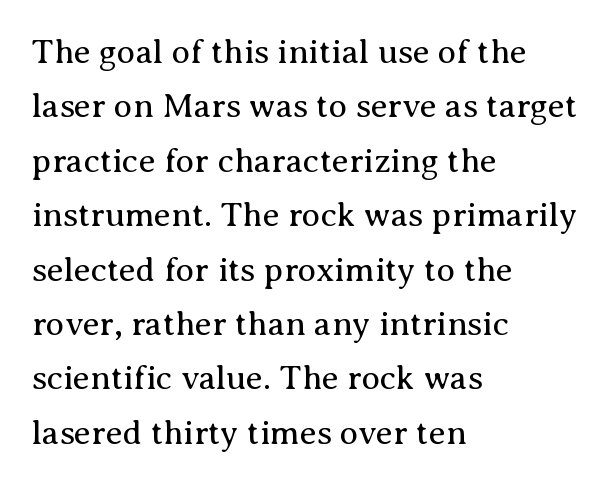
The image shows 34 px regular-weight serif type, upright; set left-aligned, normal line spacing (1.6x), normal letter spacing, not underlined; medium stroke contrast and a medium x-height.
